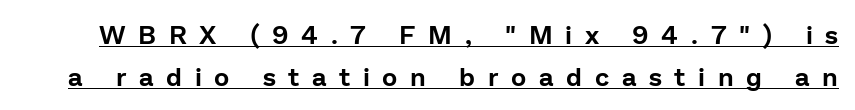
{"italic": "no", "underline": "yes", "line_spacing": "normal", "line_spacing_ratio": 1.62, "letter_spacing": "wide", "letter_spacing_em": 0.49, "glyph_px": 26}
